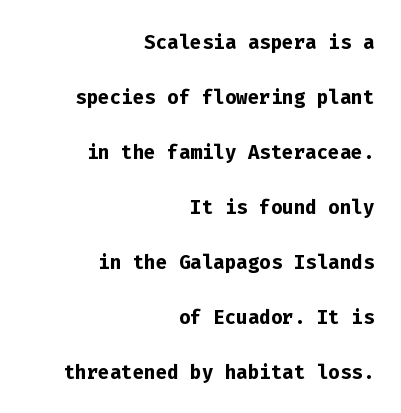
The image shows 27 px bold type, upright; set right-aligned, loose line spacing (2.04x), normal letter spacing, not underlined.
